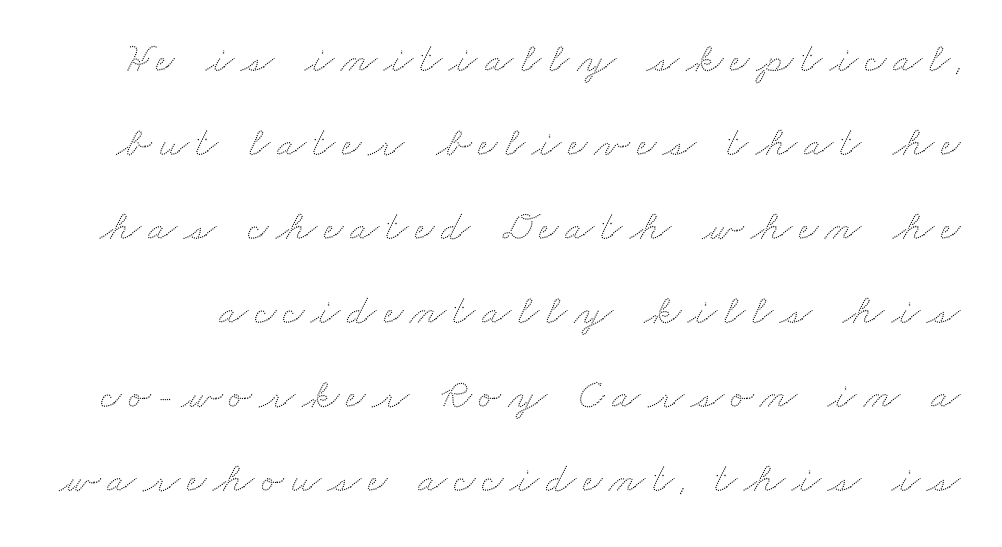
The rendering uses a large line-height, opening up the rows. Here the designer chose a conventional face with non-uniform glyph widths. Descenders are the only things crossing below the line.
